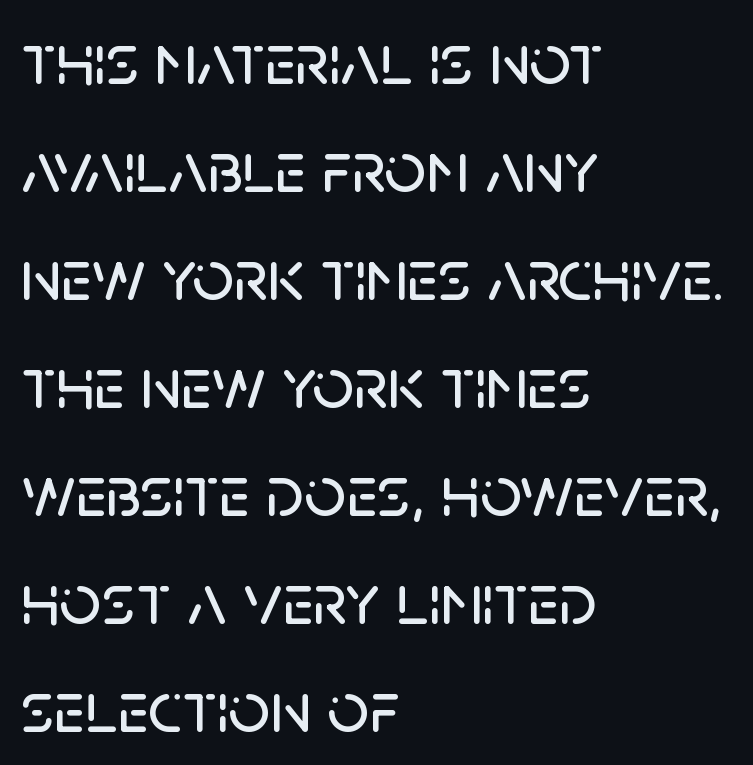
The image shows 73 px sans-serif type, upright; set left-aligned, normal line spacing (1.48x), normal letter spacing, not underlined; low stroke contrast and a large x-height.
